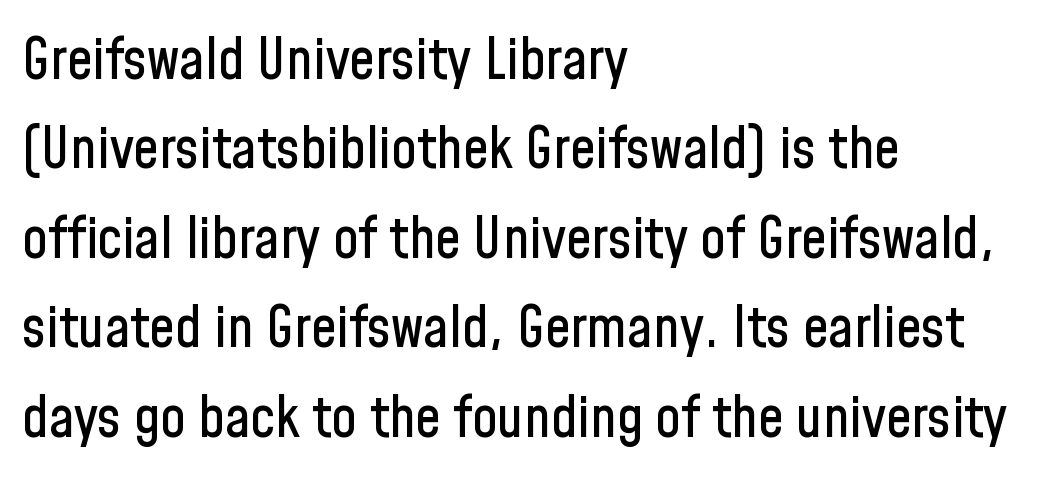
Q: Is the text italic (slanted)? A: No, it is upright.
Q: Is the typeface a serif or a sans-serif typeface? A: Sans-serif.
Q: Is the text underlined? A: No.
Q: How is the paragraph aligned? A: Left-aligned.
Q: Is the spacing between letters normal or unusually wide? A: Normal.
Q: Is the spacing between lines tight, normal or loose? A: Normal.
Q: Width (condensed, normal, or wide)? A: Condensed.
Q: Stroke contrast? A: Low.
Q: x-height? A: Medium.
Q: Monospaced? A: No.
